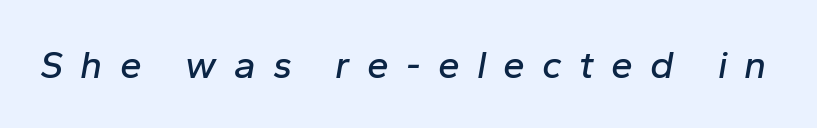
This rendering widens character spacing well past its baseline value. The area under the type is left untouched. The font's italic variant was chosen for this text. Looks like regular typesetting: each glyph gets only the width it needs.
